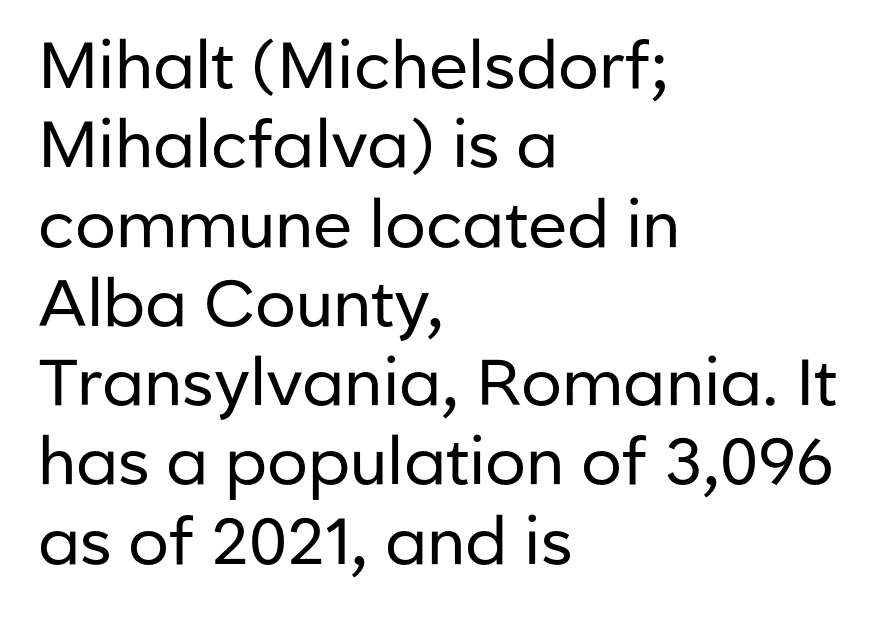
The image shows 65 px regular-weight sans-serif type, upright; set left-aligned, line spacing 1.22x, normal letter spacing, not underlined; low stroke contrast and a medium x-height.
